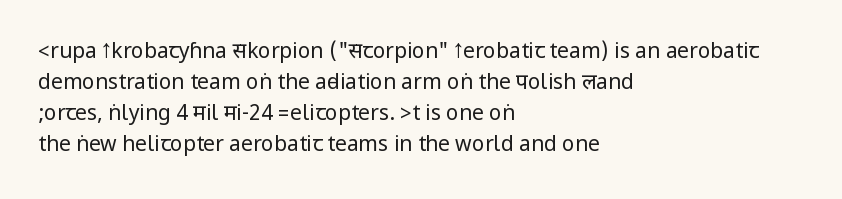
{"italic": "no", "bold": "no", "underline": "no", "align": "left", "line_spacing": "normal", "line_spacing_ratio": 1.48, "letter_spacing": "normal", "letter_spacing_em": 0.0, "glyph_px": 21}
